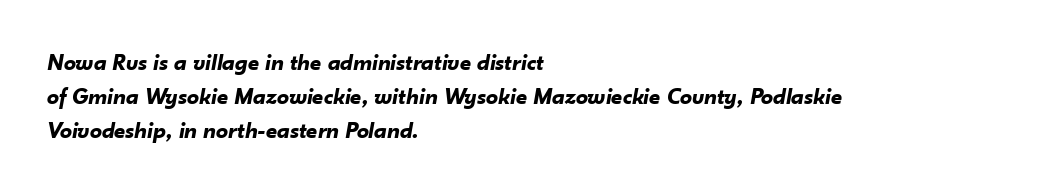
The image shows 24 px bold type, italic (leaning right); set left-aligned, normal line spacing (1.41x), normal letter spacing, not underlined.
